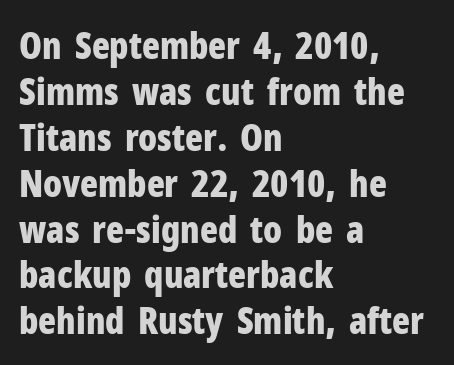
Q: Is the text bold? A: Yes.
Q: Is the text italic (slanted)? A: No, it is upright.
Q: Is the typeface a serif or a sans-serif typeface? A: Sans-serif.
Q: Is the text underlined? A: No.
Q: How is the paragraph aligned? A: Left-aligned.
Q: Is the spacing between letters normal or unusually wide? A: Normal.
Q: Width (condensed, normal, or wide)? A: Condensed.
Q: Stroke contrast? A: Low.
Q: x-height? A: Medium.
Q: Monospaced? A: No.
